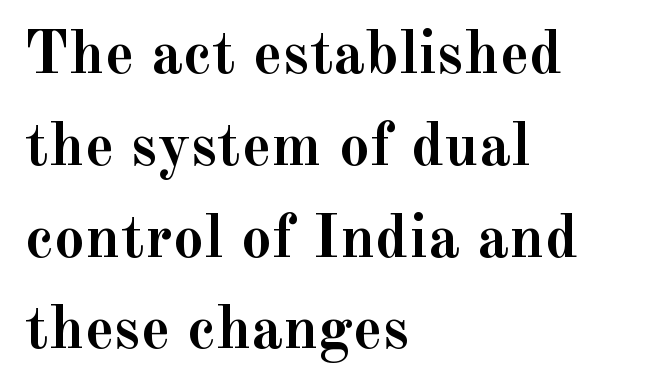
There is no visible air inserted between adjacent glyphs. The designer went with a serif here, giving each stem small feet. The foot of each line stays bare and open. In terms of weight, the rendering is a true, heavy bold. A typesetter would mark this as roman, not italic. The face used here is proportionally spaced, like ordinary book or web type.
